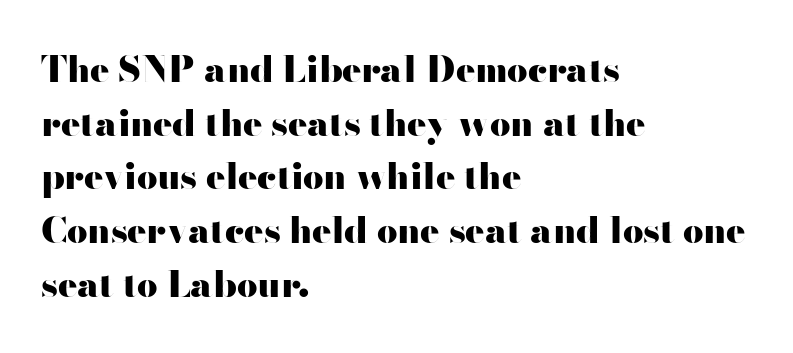
The image shows 36 px heavy, wide sans-serif type, upright; set left-aligned, normal line spacing (1.49x), normal letter spacing, not underlined; high stroke contrast and a small x-height.
